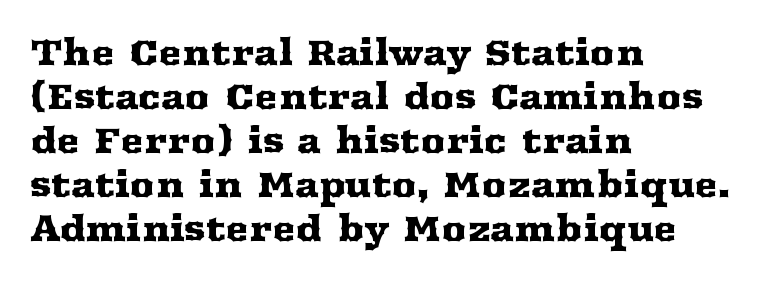
Q: Is the text italic (slanted)? A: No, it is upright.
Q: Is the typeface a serif or a sans-serif typeface? A: Serif.
Q: Is the text underlined? A: No.
Q: How is the paragraph aligned? A: Left-aligned.
Q: Is the spacing between letters normal or unusually wide? A: Normal.
Q: Is the spacing between lines tight, normal or loose? A: Normal.
Q: Width (condensed, normal, or wide)? A: Wide.
Q: Stroke contrast? A: Medium.
Q: x-height? A: Medium.
Q: Monospaced? A: No.
